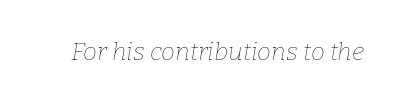
How are the letters spaced? Ordinarily, with no added tracking. Letters have the restrained weight of plain body copy at most. The specimen omits any rule beneath the text block's lines. Slanted lettering throughout.
